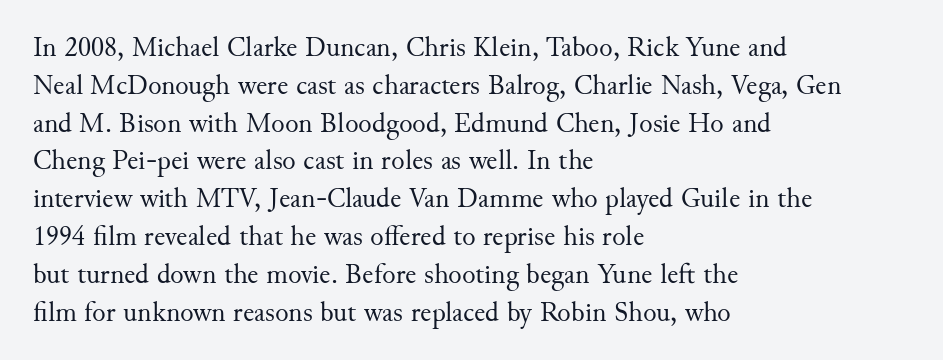
Glance below the letters and you will spot only blank space. I'd call this a serif setting — the letters wear small feet. Line spacing here is normal. Is the block centered? No — it sits flush against the left margin. The typesetting does not lean heavy: it is not bold. Is the letter spacing exaggerated? No — it looks like the ordinary default.
